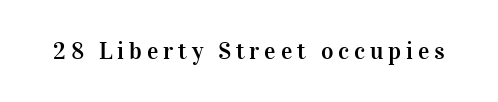
{"italic": "no", "underline": "no", "letter_spacing": "wide", "letter_spacing_em": 0.2, "glyph_px": 24}
